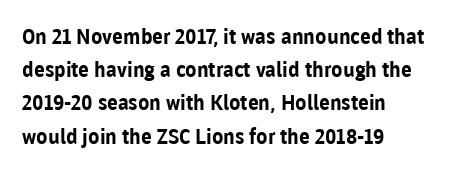
Q: Is the text bold? A: Yes.
Q: Is the text italic (slanted)? A: No, it is upright.
Q: Is the text underlined? A: No.
Q: How is the paragraph aligned? A: Left-aligned.
Q: Is the spacing between letters normal or unusually wide? A: Normal.
Q: Is the spacing between lines tight, normal or loose? A: Normal.
